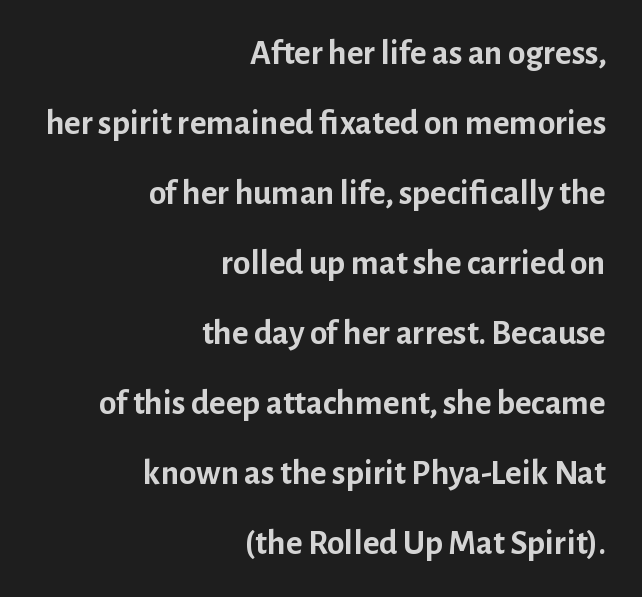
Tall strokes in this sample are plumb rather than angled. Letter spacing: default. Each row of text sits above clean, open space. Is this a fixed-width face? No — the glyphs have proportional, varying widths. The text was rendered using a sans face with plain stroke endings. Bold? Absolutely — the strokes are thick and heavy.
